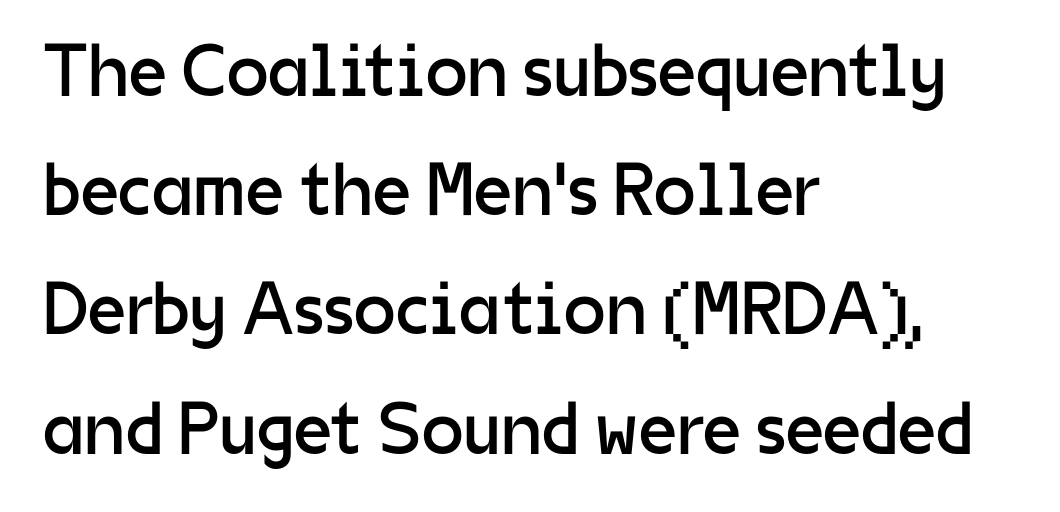
Posture: vertical. The letters advance in unequal steps, a hallmark of proportional type. Decoration check: the copy has no underline. The block of text has a typical density, with ordinary space between rows.
